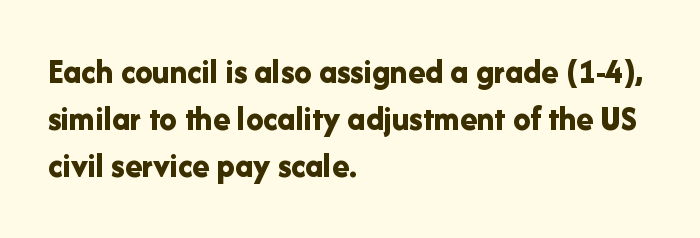
The image shows 35 px bold sans-serif type, upright; set left-aligned, normal line spacing (1.35x), normal letter spacing, not underlined; low stroke contrast and a medium x-height.
